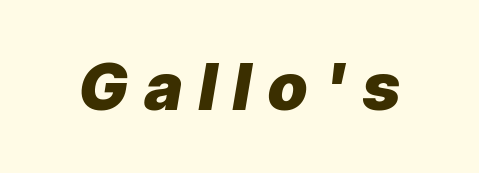
Character widths vary here, with narrow letters taking less room than wide ones. You can tell it's italic because the verticals aren't actually vertical. Loose tracking; the words dissolve into strings of separated letters. Strong, thick strokes mark this as bold type.
